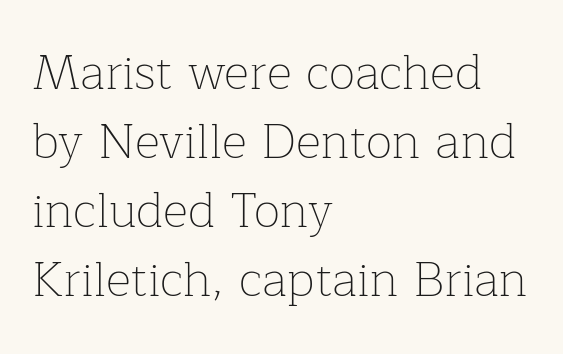
Q: Is the text bold? A: No.
Q: Is the text italic (slanted)? A: No, it is upright.
Q: Is the typeface a serif or a sans-serif typeface? A: Serif.
Q: Is the text underlined? A: No.
Q: How is the paragraph aligned? A: Left-aligned.
Q: Is the spacing between letters normal or unusually wide? A: Normal.
Q: Is the spacing between lines tight, normal or loose? A: Normal.
Q: Width (condensed, normal, or wide)? A: Normal.
Q: Stroke contrast? A: Low.
Q: x-height? A: Medium.
Q: Monospaced? A: No.
